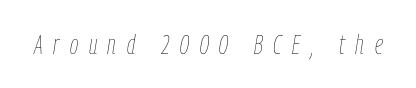
Caption: expanded tracking, letters set apart. The gap between lines stays unmarked. Rendered with sloped, italic letterforms. The typesetting does not lean heavy: it is not bold.
